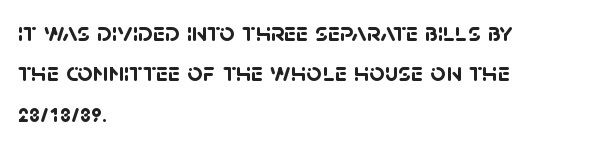
{"bold": "yes", "underline": "no", "align": "left", "line_spacing": "normal", "line_spacing_ratio": 1.5, "letter_spacing": "normal", "letter_spacing_em": 0.0, "glyph_px": 27}
